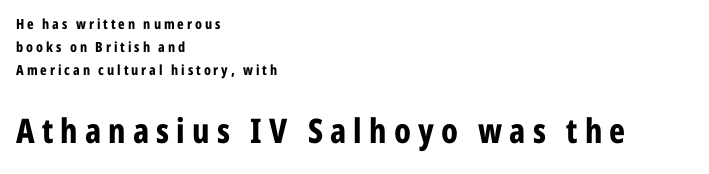
Q: Is the text bold? A: Yes.
Q: Is the text italic (slanted)? A: No, it is upright.
Q: Is the typeface a serif or a sans-serif typeface? A: Sans-serif.
Q: Is the text underlined? A: No.
Q: How is the paragraph aligned? A: Left-aligned.
Q: Is the spacing between letters normal or unusually wide? A: Unusually wide.
Q: Is the spacing between lines tight, normal or loose? A: Normal.
Q: Which block of text is set in a larger size, the first (top) or the second (bottom)? A: The second (bottom) one.
Q: Width (condensed, normal, or wide)? A: Condensed.
Q: Stroke contrast? A: Low.
Q: x-height? A: Medium.
Q: Monospaced? A: No.
